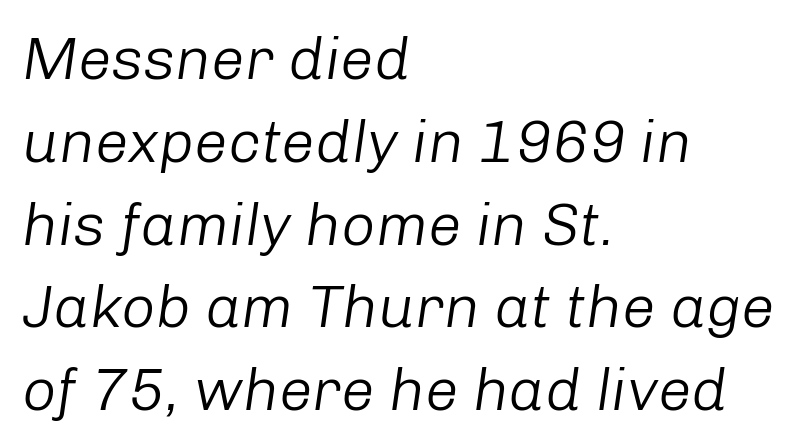
{"italic": "yes", "lean": "right", "slant_degrees": 8, "bold": "no", "weight": "light", "width": "normal", "stroke_contrast": "low", "x_height": "medium", "monospaced": "no", "underline": "no", "align": "left", "line_spacing": "normal", "line_spacing_ratio": 1.38, "letter_spacing": "normal", "letter_spacing_em": 0.0, "glyph_px": 60}
